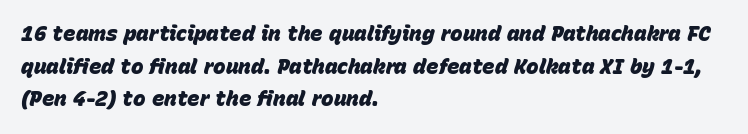
Q: Is the text bold? A: Yes.
Q: Is the text italic (slanted)? A: Yes, it leans right by about 15 degrees.
Q: Is the text underlined? A: No.
Q: How is the paragraph aligned? A: Left-aligned.
Q: Is the spacing between letters normal or unusually wide? A: Normal.
Q: Is the spacing between lines tight, normal or loose? A: Normal.
